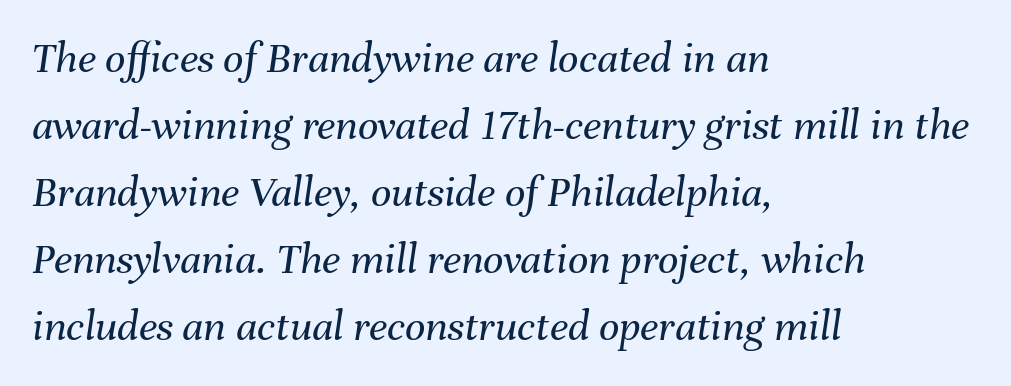
{"italic": "yes", "lean": "right", "slant_degrees": 8, "bold": "no", "weight": "regular", "width": "normal", "stroke_contrast": "medium", "x_height": "medium", "monospaced": "no", "underline": "no", "align": "left", "line_spacing": "normal", "line_spacing_ratio": 1.49, "letter_spacing": "normal", "letter_spacing_em": 0.0, "glyph_px": 45}
